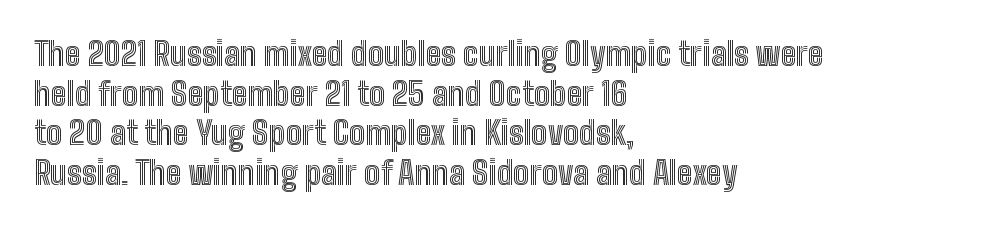
The image shows 32 px condensed type, upright; set left-aligned, line spacing 1.24x, normal letter spacing, not underlined; a medium x-height.
